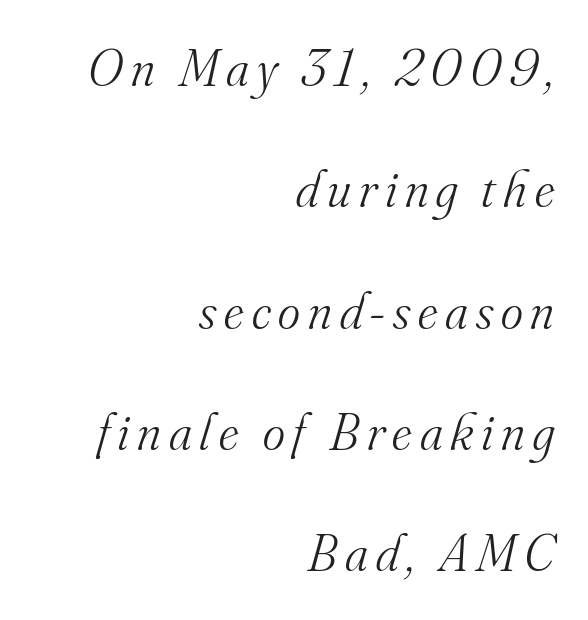
Type style note: has serifs. The setting favours the right margin, as signatures and pull-quotes sometimes do. What's the leading like? Stretched, with rows far apart. Descenders are the only things crossing below the line. Proportional: the letters do not fall into vertical columns. On a weight scale, this lands at 450 or below.
